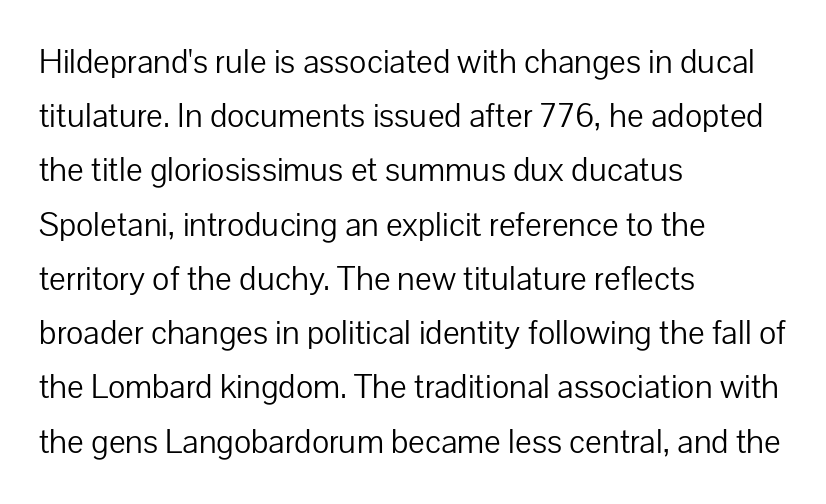
The face used here is rendered with its standard letterfit. The rows are spaced the way most documents space them. A typesetter would call this proportional, since set widths differ per character. Lines of text with bare space underneath. A quiet, ordinary-to-light weight characterises the typeface.
